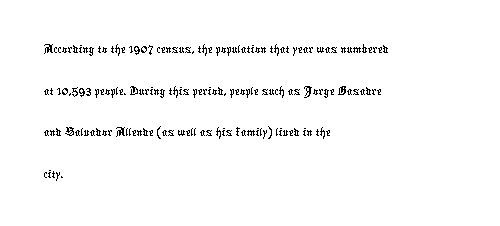
{"serif": "no", "width": "condensed", "stroke_contrast": "low", "x_height": "medium", "monospaced": "no", "underline": "no", "align": "left", "line_spacing": "normal", "line_spacing_ratio": 1.49, "letter_spacing": "normal", "letter_spacing_em": 0.0, "glyph_px": 28}
